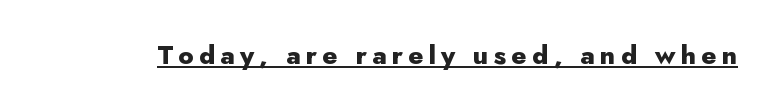
Q: Is the text bold? A: Yes.
Q: Is the text italic (slanted)? A: No, it is upright.
Q: Is the text underlined? A: Yes.
Q: Is the spacing between letters normal or unusually wide? A: Unusually wide.
